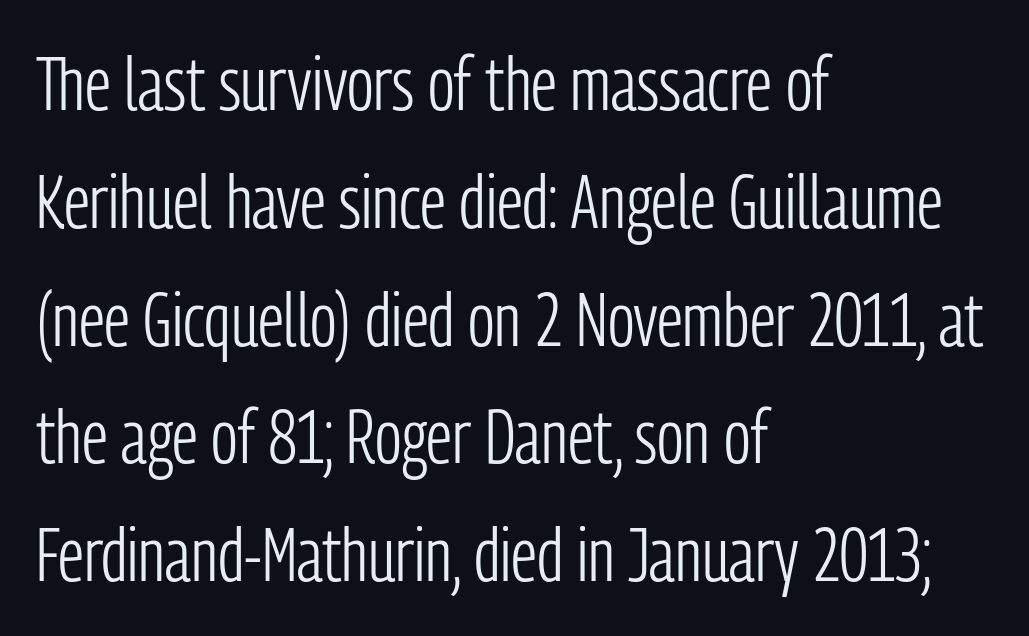
The image shows 76 px light, condensed sans-serif type, upright; set left-aligned, normal line spacing (1.55x), normal letter spacing, not underlined; low stroke contrast and a medium x-height.
